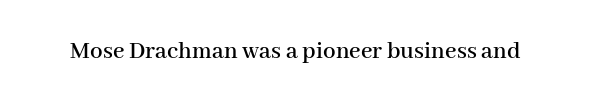
The image shows 25 px text type, upright; set normal letter spacing, not underlined.
